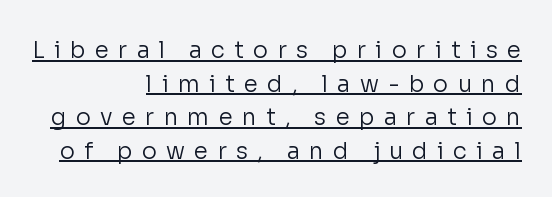
Q: Is the text bold? A: No.
Q: Is the text italic (slanted)? A: No, it is upright.
Q: Is the text underlined? A: Yes.
Q: How is the paragraph aligned? A: Right-aligned.
Q: Is the spacing between letters normal or unusually wide? A: Unusually wide.
Q: Is the spacing between lines tight, normal or loose? A: Normal.
